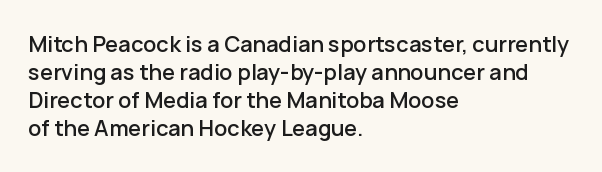
{"italic": "no", "underline": "no", "align": "left", "line_spacing": "normal", "line_spacing_ratio": 1.28, "letter_spacing": "normal", "letter_spacing_em": 0.0, "glyph_px": 22}
